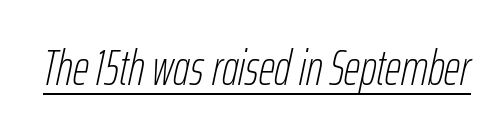
Q: Is the text bold? A: No.
Q: Is the text italic (slanted)? A: Yes, it leans right by about 12 degrees.
Q: Is the text underlined? A: Yes.
Q: Is the spacing between letters normal or unusually wide? A: Normal.
Q: Width (condensed, normal, or wide)? A: Condensed.
Q: Stroke contrast? A: Low.
Q: x-height? A: Medium.
Q: Monospaced? A: No.
